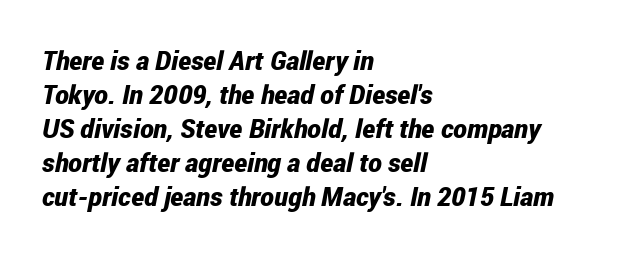
Q: Is the text bold? A: Yes.
Q: Is the text italic (slanted)? A: Yes, it leans right by about 12 degrees.
Q: Is the text underlined? A: No.
Q: How is the paragraph aligned? A: Left-aligned.
Q: Is the spacing between letters normal or unusually wide? A: Normal.
Q: Is the spacing between lines tight, normal or loose? A: Normal.
